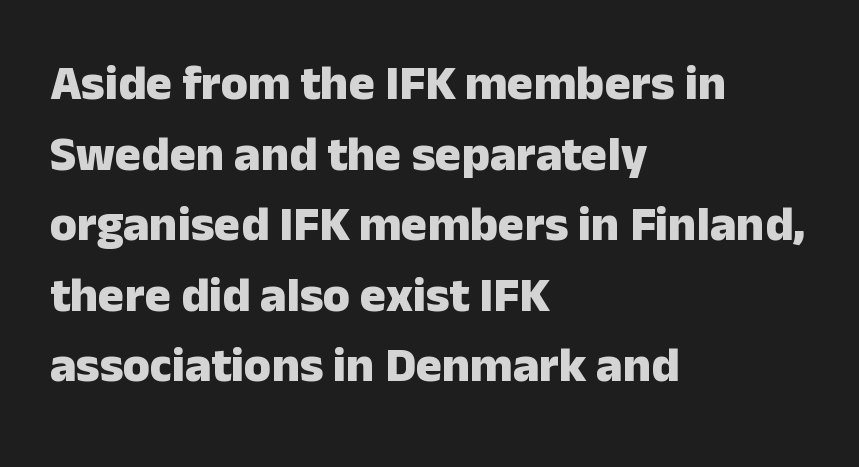
{"serif": "no", "italic": "no", "bold": "yes", "weight": "heavy", "width": "normal", "stroke_contrast": "low", "x_height": "medium", "monospaced": "no", "underline": "no", "align": "left", "line_spacing": "normal", "line_spacing_ratio": 1.44, "letter_spacing": "normal", "letter_spacing_em": 0.0, "glyph_px": 49}
